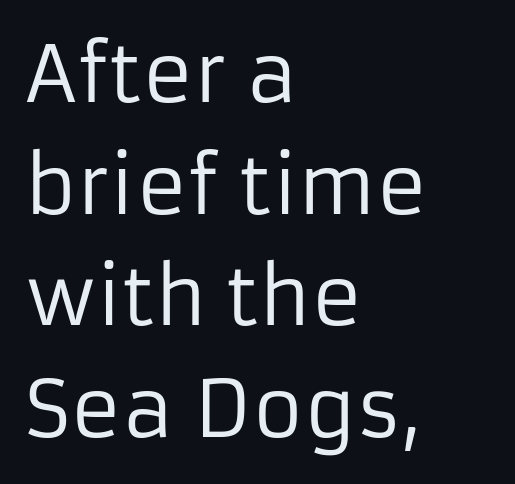
Q: Is the text bold? A: No.
Q: Is the text italic (slanted)? A: No, it is upright.
Q: Is the typeface a serif or a sans-serif typeface? A: Sans-serif.
Q: Is the text underlined? A: No.
Q: How is the paragraph aligned? A: Left-aligned.
Q: Is the spacing between letters normal or unusually wide? A: Normal.
Q: Is the spacing between lines tight, normal or loose? A: Normal.
Q: Width (condensed, normal, or wide)? A: Normal.
Q: Stroke contrast? A: Low.
Q: x-height? A: Medium.
Q: Monospaced? A: No.
